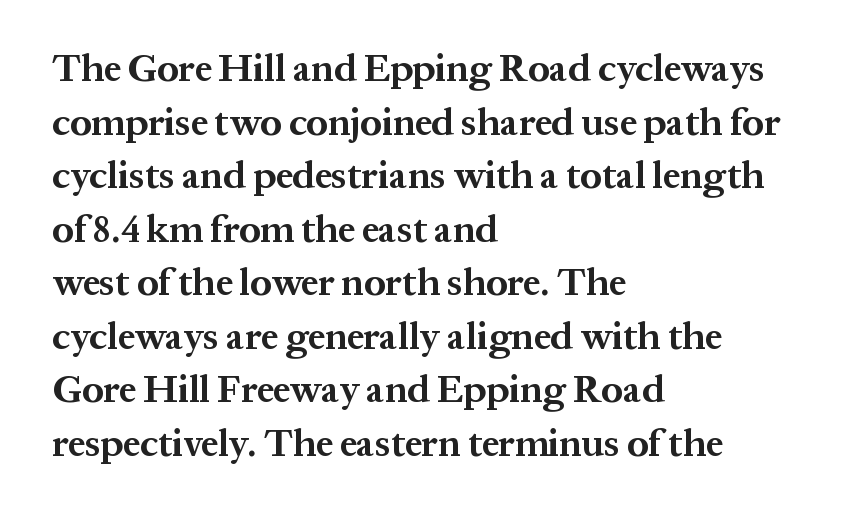
Think of a printed novel: that variable character pitch is what you see here. The type sits square on the baseline with zero lean. The typesetting leans heavy: a genuine bold. The typeface chosen for these lines features serifs. Bare-footed words on every line. How are the letters spaced? Ordinarily, with no added tracking.
